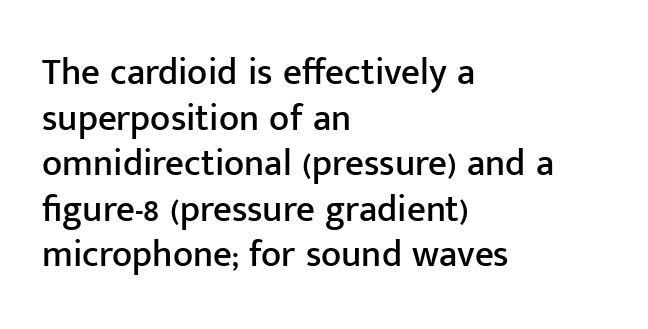
{"serif": "no", "italic": "no", "width": "normal", "stroke_contrast": "low", "x_height": "medium", "monospaced": "no", "underline": "no", "align": "left", "line_spacing_ratio": 1.23, "letter_spacing": "normal", "letter_spacing_em": 0.0, "glyph_px": 37}
